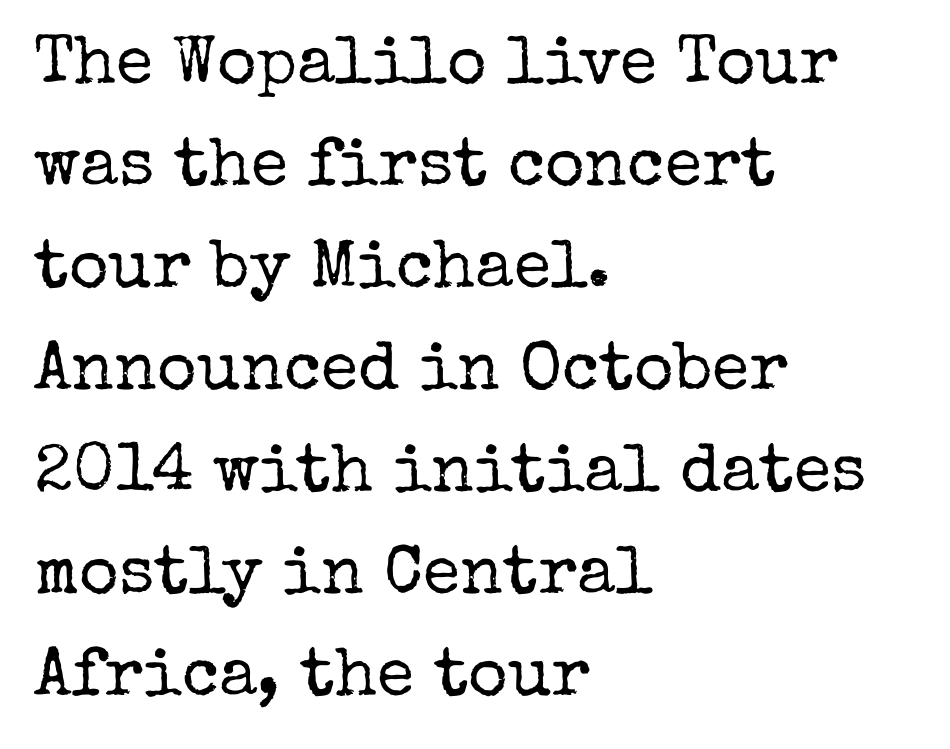
Nothing unusual about the tracking: characters are spaced as the font intends. What kind of face is this? One with serifs. The rendering anchors every line to the left-hand side. One glance says typical: line gaps are just what's usual. Does the lettering tilt? It doesn't — this is upright. Note the varied advance widths — an 'i' is clearly narrower than an 'm'.
